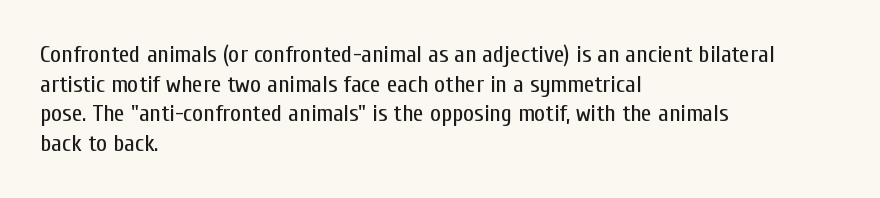
Q: Is the text bold? A: No.
Q: Is the text italic (slanted)? A: No, it is upright.
Q: Is the text underlined? A: No.
Q: How is the paragraph aligned? A: Left-aligned.
Q: Is the spacing between letters normal or unusually wide? A: Normal.
